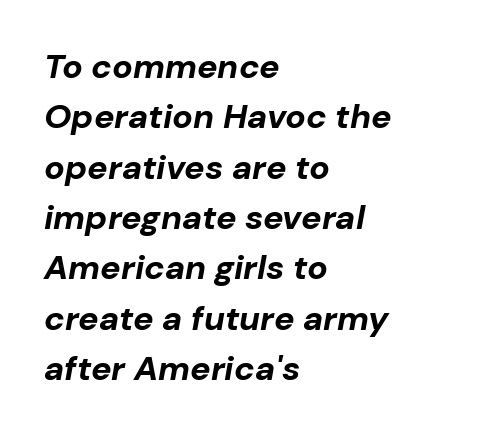
The image shows 34 px bold type, italic (leaning right); set left-aligned, normal line spacing (1.48x), normal letter spacing, not underlined; low stroke contrast and a medium x-height.
